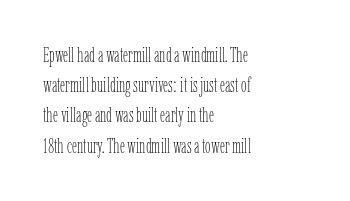
What stands out about the letter spacing? Nothing — it is the standard amount. The axis of the letterforms is exactly vertical. Check the space under the baseline: it is left empty. Evenly set lines give the paragraph a standard silhouette.
